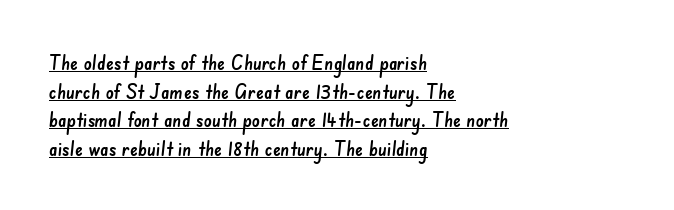
{"underline": "yes", "align": "left", "line_spacing": "normal", "line_spacing_ratio": 1.43, "letter_spacing": "normal", "letter_spacing_em": 0.0, "glyph_px": 20}
